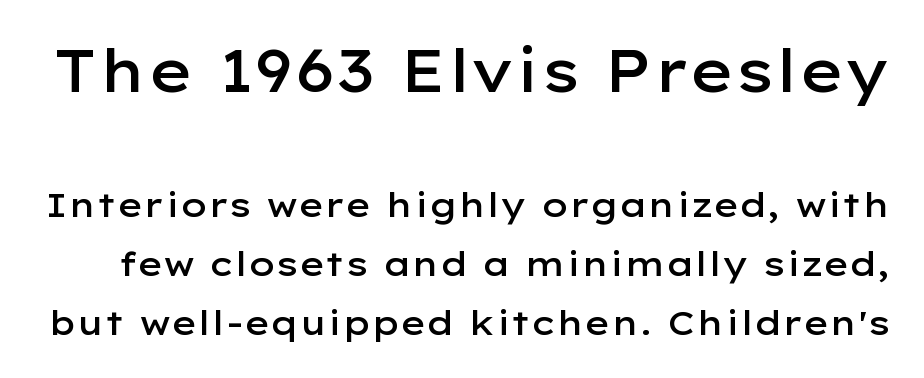
{"serif": "no", "italic": "no", "bold": "semi", "weight": "semibold", "width": "wide", "stroke_contrast": "low", "x_height": "medium", "monospaced": "no", "underline": "no", "line_spacing_ratio": 1.74, "letter_spacing": "normal", "letter_spacing_em": 0.0, "larger_block": "first", "size_ratio": 1.74, "glyph_px": 59}
